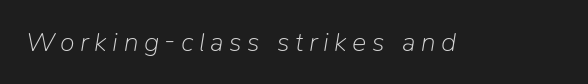
{"italic": "yes", "lean": "right", "slant_degrees": 9, "bold": "no", "underline": "no", "letter_spacing": "wide", "letter_spacing_em": 0.2, "glyph_px": 27}
